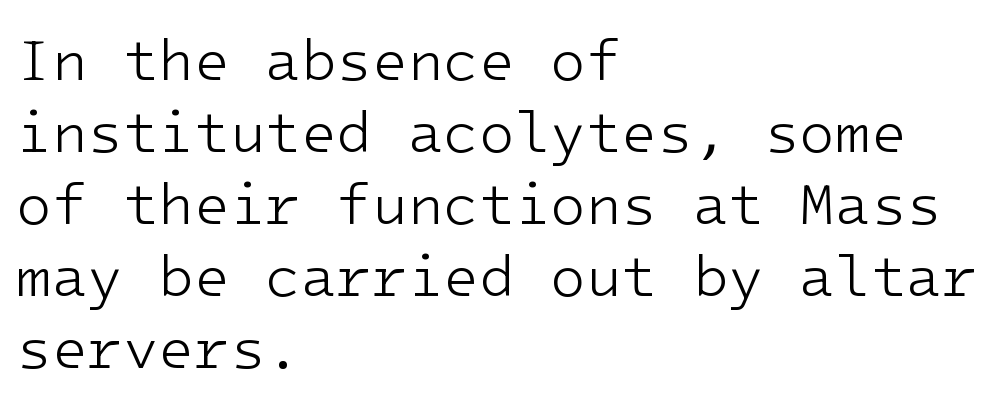
The image shows 58 px light sans-serif type, upright, monospaced; set left-aligned, line spacing 1.24x, normal letter spacing, not underlined; low stroke contrast and a medium x-height.
